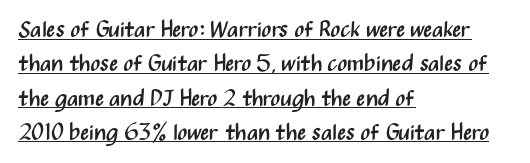
Every stem runs plumb, perpendicular to the baseline. Is the block centered? No — it sits flush against the left margin. No chunkiness to these letters — they're not bold. Students, observe: this is what conventionally led text looks like. Quick note: underline on. How are the letters spaced? Ordinarily, with no added tracking.
